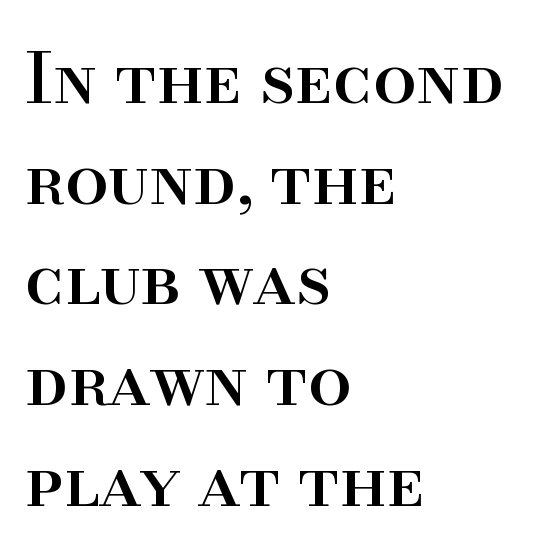
The image shows 69 px serif type, upright; set left-aligned, normal line spacing (1.46x), normal letter spacing, not underlined; high stroke contrast and a small x-height.
